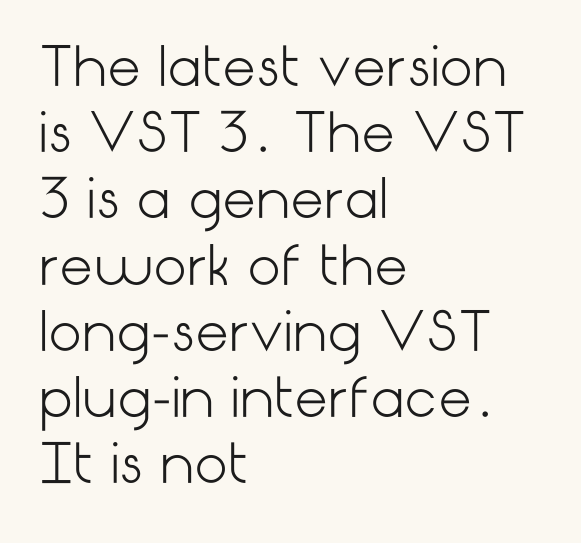
Q: Is the text bold? A: No.
Q: Is the text italic (slanted)? A: No, it is upright.
Q: Is the typeface a serif or a sans-serif typeface? A: Sans-serif.
Q: Is the text underlined? A: No.
Q: How is the paragraph aligned? A: Left-aligned.
Q: Is the spacing between letters normal or unusually wide? A: Normal.
Q: Is the spacing between lines tight, normal or loose? A: Normal.
Q: Width (condensed, normal, or wide)? A: Normal.
Q: Stroke contrast? A: Low.
Q: x-height? A: Medium.
